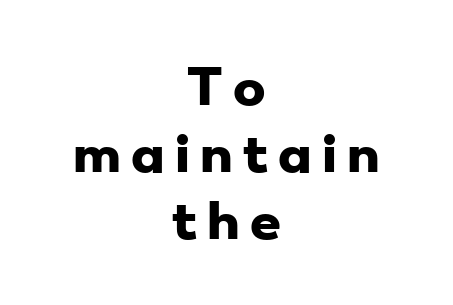
The image shows 49 px heavy, wide sans-serif type; set centered, normal line spacing (1.37x), unusually wide letter spacing (+0.21 em), not underlined; low stroke contrast and a small x-height.
